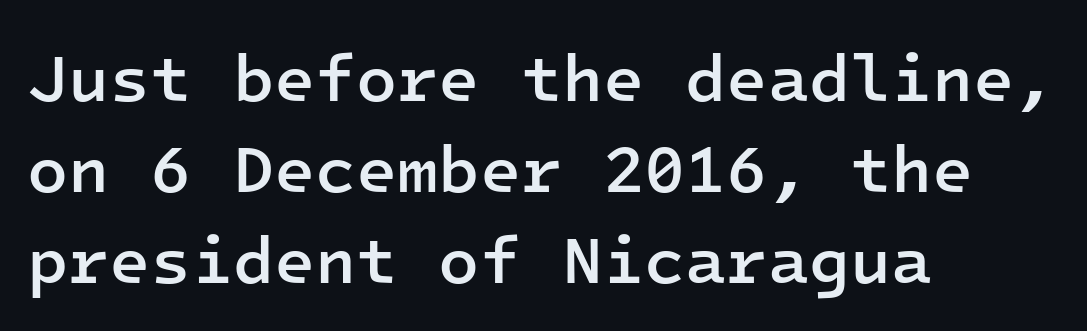
Horizontally, the lines are justified to the leading edge only. The text was rendered using a sans face with plain stroke endings. Posture: straight, roman, zero tilt. Beneath every word, the page is bare. The rendering uses typewriter-style spacing with identical character cells. These lines sit exactly where default settings would place them.
